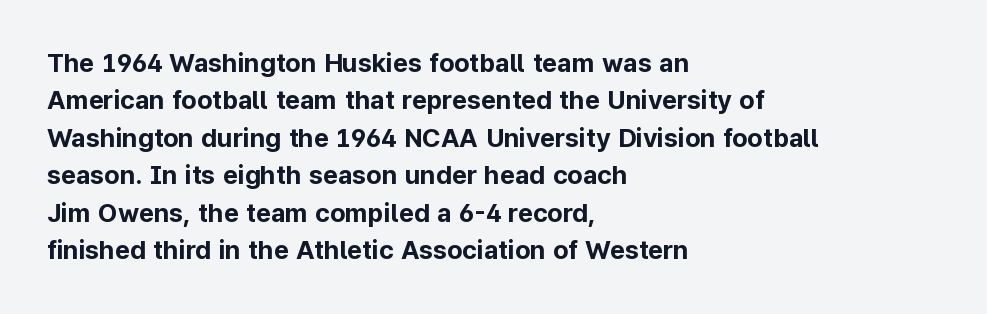
When letters stand straight like this, we call the style roman or upright. A clean baseline with only descenders dipping below it. Horizontally, the lines are justified to the leading edge only. Is there much room between lines? A standard amount, neither cramped nor airy.
